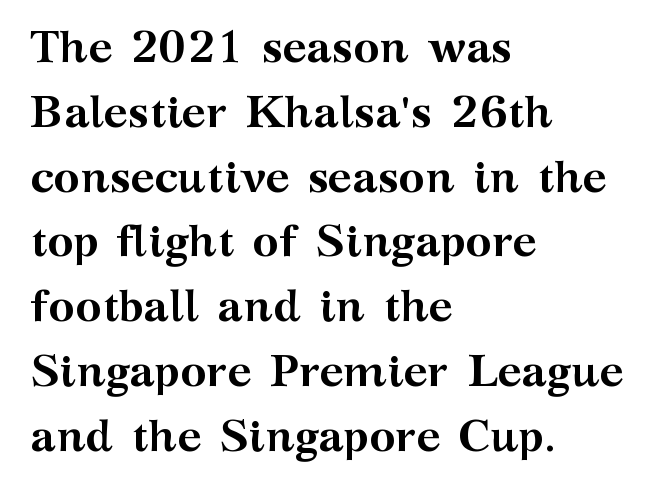
{"serif": "yes", "italic": "no", "bold": "yes", "weight": "semibold", "width": "wide", "stroke_contrast": "medium", "x_height": "medium", "monospaced": "no", "underline": "no", "align": "left", "line_spacing": "normal", "line_spacing_ratio": 1.44, "letter_spacing": "normal", "letter_spacing_em": 0.0, "glyph_px": 45}
